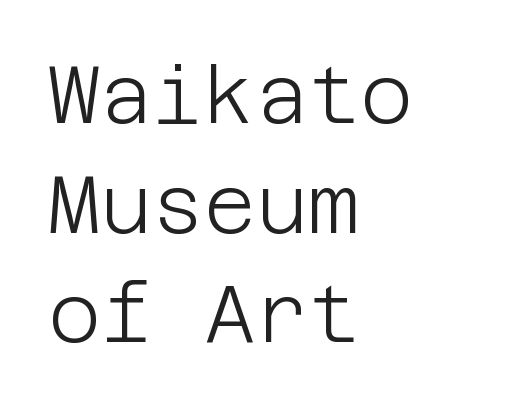
Descenders are the only things crossing below the line. This is sans-serif lettering, the kind often seen on screens and signage. These lines stack with their left ends in a neat column. A typesetter would mark this as roman, not italic. Horizontal bands of white between lines are of average thickness.
